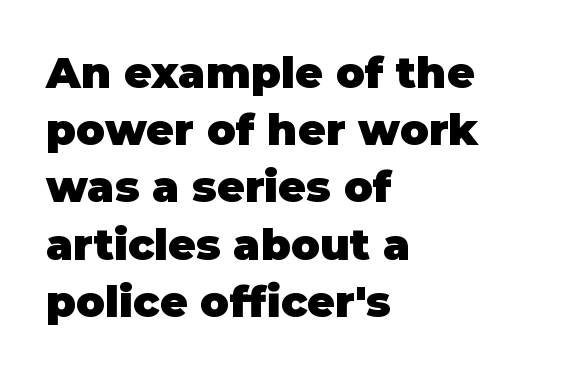
The text was rendered using a sans face with plain stroke endings. Think of a printed novel: that variable character pitch is what you see here. Nope, not italic — everything's standing straight. The typesetter chose a ragged-right arrangement here.
